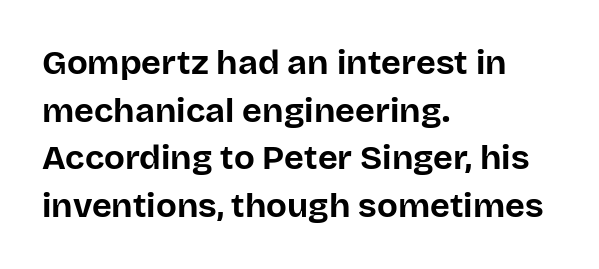
{"serif": "no", "italic": "no", "bold": "yes", "weight": "bold", "width": "normal", "stroke_contrast": "low", "x_height": "large", "monospaced": "no", "underline": "no", "align": "left", "line_spacing": "normal", "line_spacing_ratio": 1.4, "letter_spacing": "normal", "letter_spacing_em": 0.0, "glyph_px": 34}
